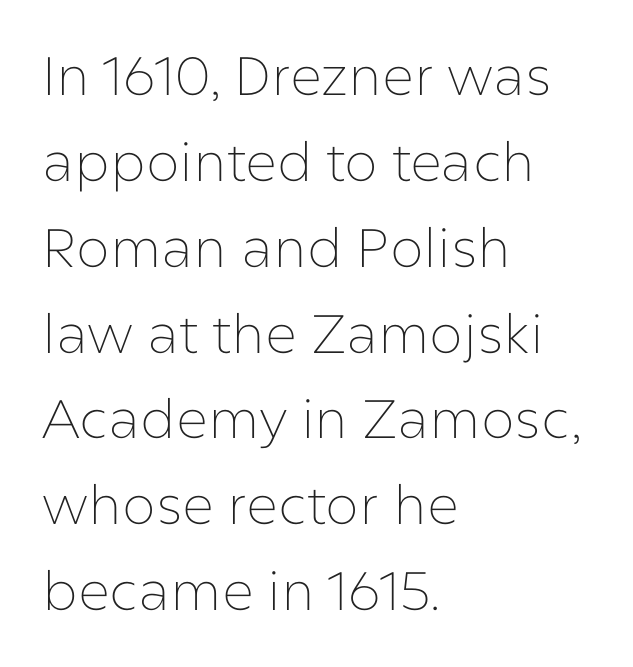
{"serif": "no", "italic": "no", "bold": "no", "weight": "thin", "width": "normal", "stroke_contrast": "low", "x_height": "medium", "monospaced": "no", "underline": "no", "align": "left", "line_spacing": "normal", "line_spacing_ratio": 1.59, "letter_spacing": "normal", "letter_spacing_em": 0.0, "glyph_px": 54}
